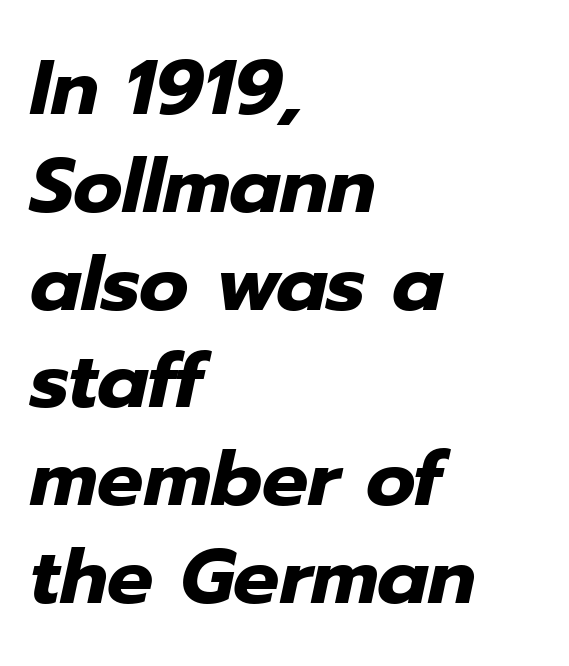
Is the block centered? No — it sits flush against the left margin. Spacing between characters is what you'd get straight out of the box. Character widths vary here, with narrow letters taking less room than wide ones. Descenders are the only things crossing below the line.
